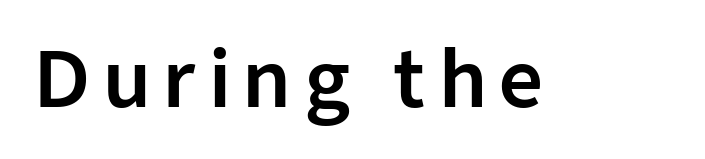
The image shows 77 px sans-serif type, upright; set not underlined; low stroke contrast and a medium x-height.
